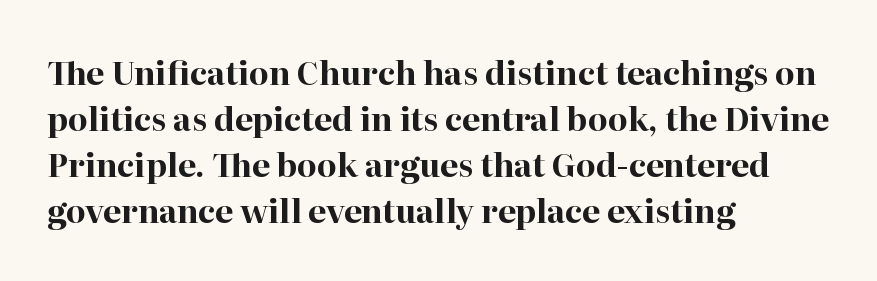
This is roman type, the default non-slanted kind. Alignment: flush left. One glance says typical: line gaps are just what's usual. A typesetter would call this proportional, since set widths differ per character. The string is rendered with underlining switched off.
